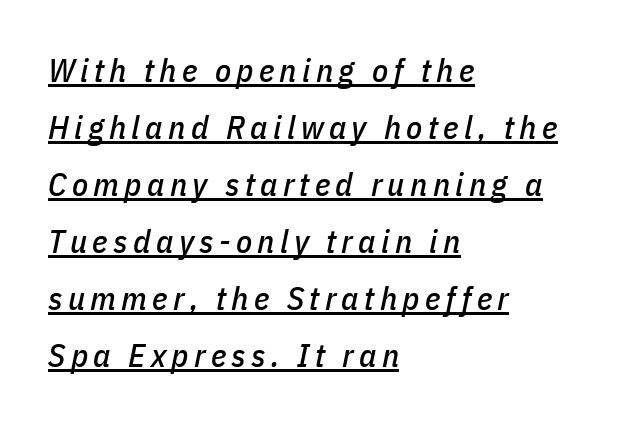
The image shows 33 px condensed type, italic (leaning right); set left-aligned, line spacing 1.73x, underlined; low stroke contrast and a medium x-height.
